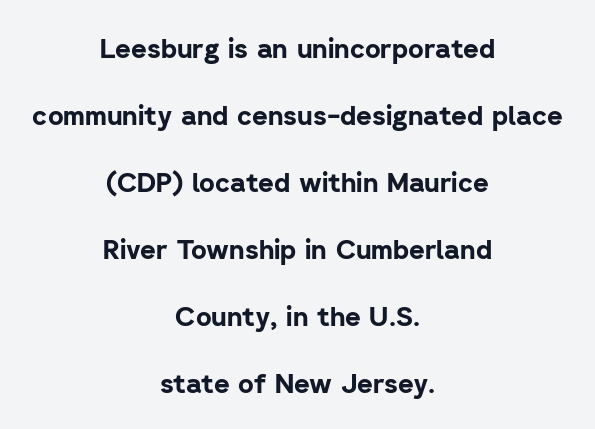
The image shows 27 px bold type, upright; set centered, loose line spacing (2.48x), normal letter spacing, not underlined.
